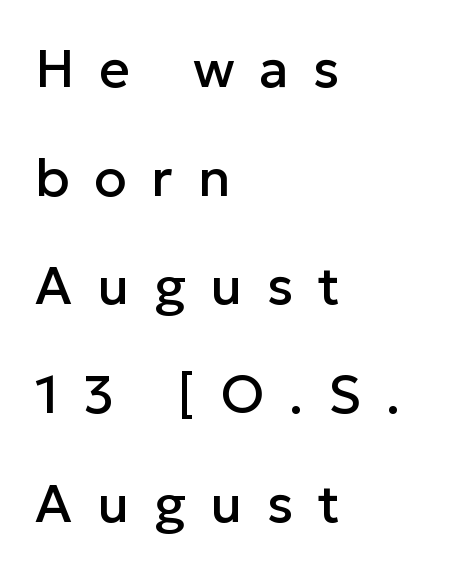
You could not count columns in this text — the font is proportionally spaced. The gaps between neighbouring characters are conspicuously large. Every stem runs plumb, perpendicular to the baseline. Alignment: flush left. Interline gaps are noticeably wide in this sample. Nope, no serifs anywhere on these letters.
